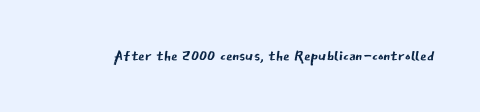
Q: Is the text bold? A: No.
Q: Is the text italic (slanted)? A: No, it is upright.
Q: Is the text underlined? A: No.
Q: Is the spacing between letters normal or unusually wide? A: Normal.
